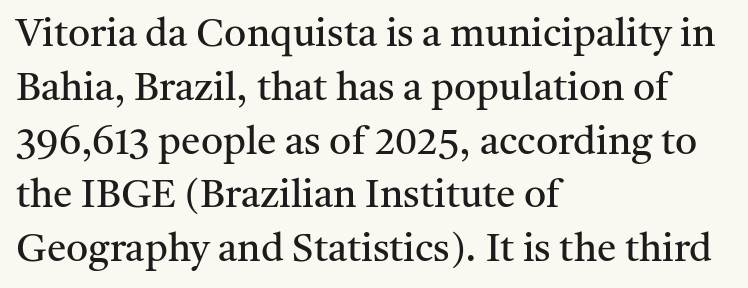
The image shows 39 px regular-weight serif type, upright; set left-aligned, normal line spacing (1.38x), normal letter spacing, not underlined; medium stroke contrast and a medium x-height.
